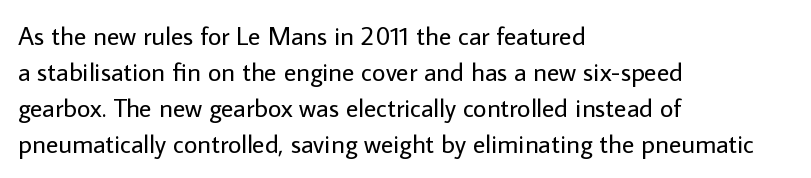
The image shows 26 px text type, upright; set left-aligned, normal line spacing (1.38x), normal letter spacing, not underlined.
